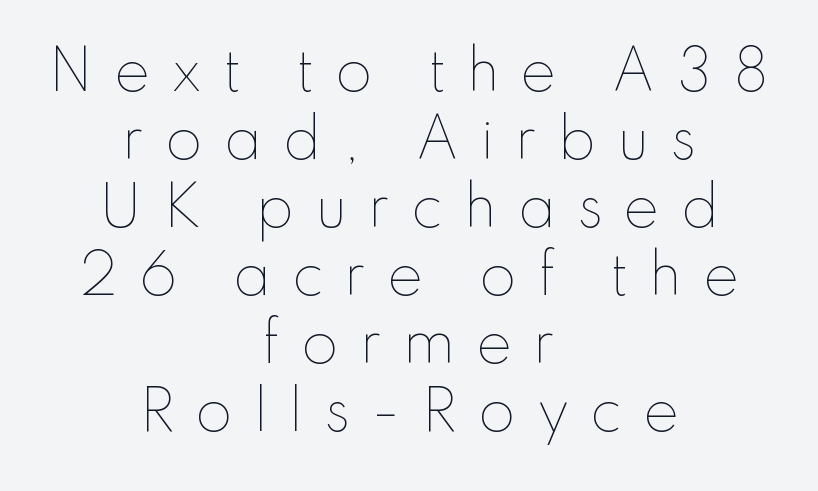
Looks like regular typesetting: each glyph gets only the width it needs. The rows are spaced the way most documents space them. Nothing heavy about these letters — not bold at all. Anything drawn beneath the words? Only blank space.
